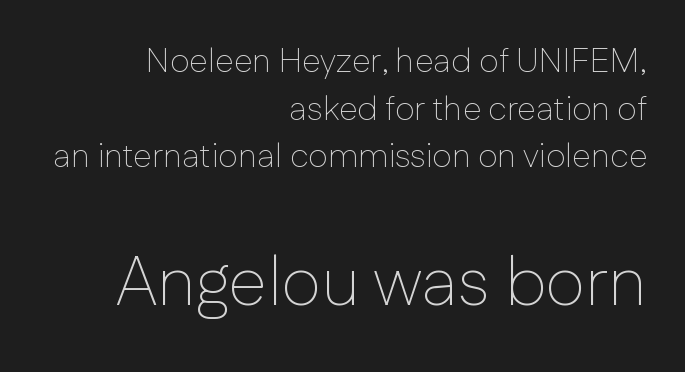
Q: Is the text bold? A: No.
Q: Is the text italic (slanted)? A: No, it is upright.
Q: Is the typeface a serif or a sans-serif typeface? A: Sans-serif.
Q: Is the text underlined? A: No.
Q: How is the paragraph aligned? A: Right-aligned.
Q: Is the spacing between letters normal or unusually wide? A: Normal.
Q: Is the spacing between lines tight, normal or loose? A: Normal.
Q: Which block of text is set in a larger size, the first (top) or the second (bottom)? A: The second (bottom) one.
Q: Width (condensed, normal, or wide)? A: Normal.
Q: Stroke contrast? A: Low.
Q: x-height? A: Medium.
Q: Monospaced? A: No.
